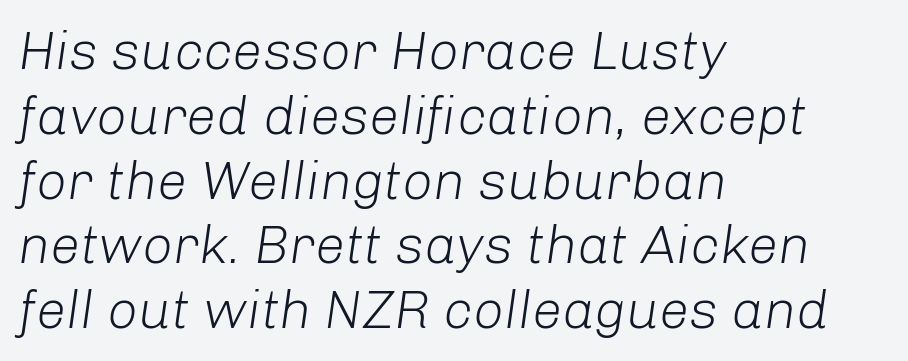
Standard letterfit; no display-style spreading of the glyphs. Horizontal alignment here is leftward, the default for most running prose. The letters advance in unequal steps, a hallmark of proportional type. The font is comparable to plain body text, perhaps lighter.
